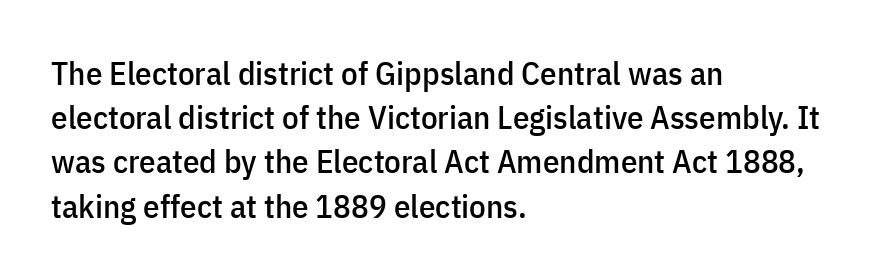
Normally led — the rows are evenly, conventionally spaced. Look at the tracking — it's just the regular setting, nothing added. A bare baseline throughout the passage. The typesetter chose a ragged-right arrangement here. Italic? Not at all — the glyphs are vertical. The designer went with a sans here, leaving each stem footless.
